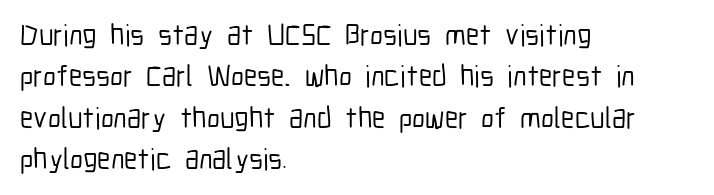
The image shows 30 px condensed sans-serif type, upright; set left-aligned, normal line spacing (1.38x), normal letter spacing, not underlined; low stroke contrast and a medium x-height.
